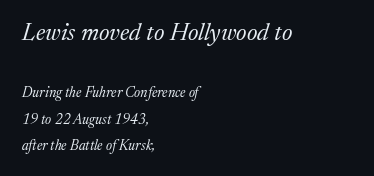
The image shows 24 px text type, italic (leaning right); set left-aligned, line spacing 1.88x, normal letter spacing, not underlined; the first (top) block is 1.71x larger.
